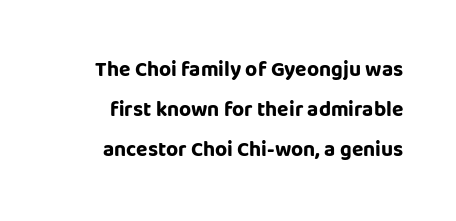
The image shows 21 px bold type, upright; set loose line spacing (1.9x), normal letter spacing, not underlined.
